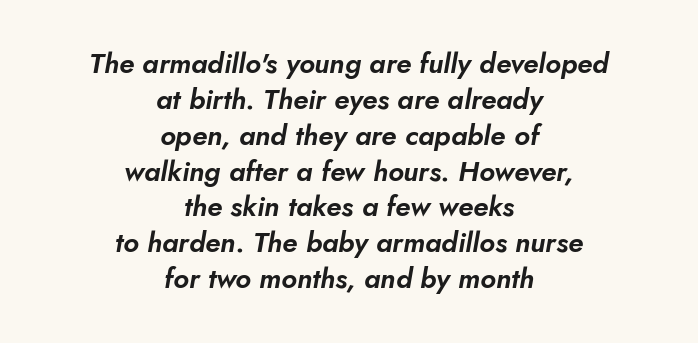
The image shows 28 px text type, italic (leaning right); set centered, normal line spacing (1.28x), normal letter spacing, not underlined; low stroke contrast and a small x-height.
